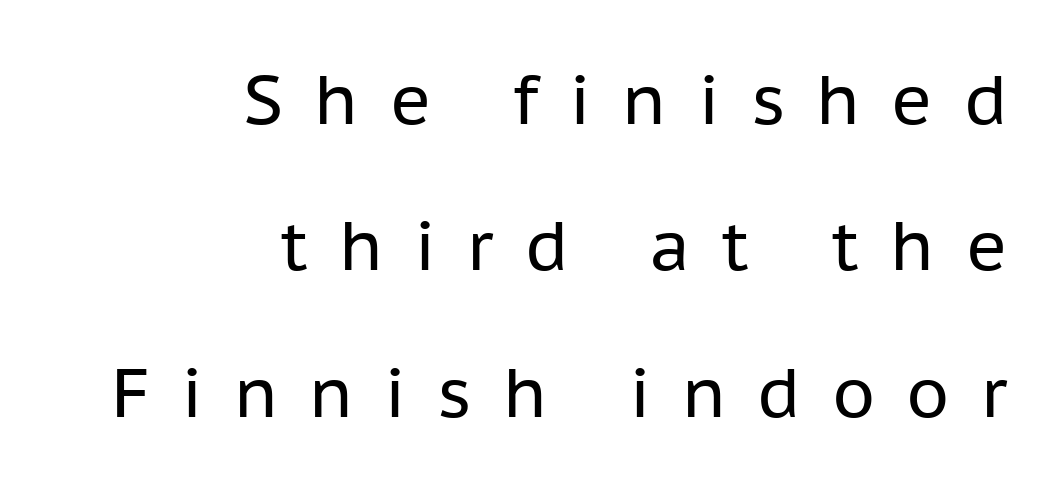
{"serif": "no", "italic": "no", "bold": "no", "weight": "regular", "width": "normal", "stroke_contrast": "low", "x_height": "medium", "monospaced": "no", "underline": "no", "align": "right", "line_spacing": "loose", "line_spacing_ratio": 2.12, "letter_spacing": "wide", "letter_spacing_em": 0.45, "glyph_px": 69}
